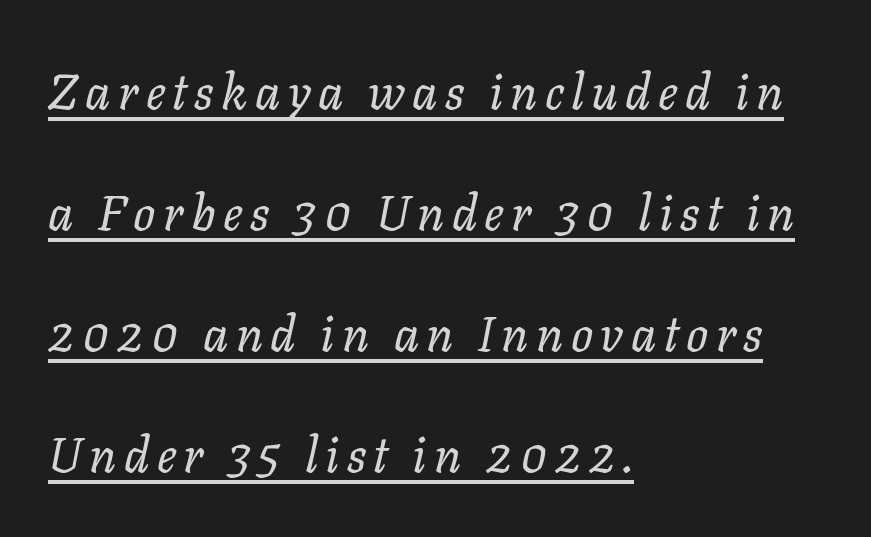
Q: Is the text bold? A: No.
Q: Is the text italic (slanted)? A: Yes, it leans right by about 11 degrees.
Q: Is the text underlined? A: Yes.
Q: How is the paragraph aligned? A: Left-aligned.
Q: Is the spacing between lines tight, normal or loose? A: Loose.
Q: Width (condensed, normal, or wide)? A: Normal.
Q: Stroke contrast? A: Low.
Q: x-height? A: Medium.
Q: Monospaced? A: No.
